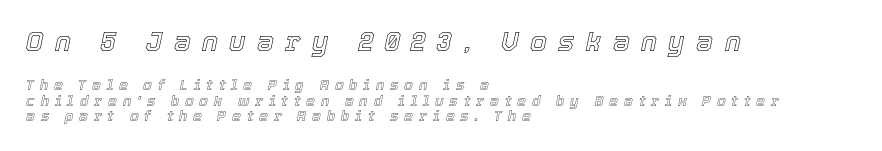
The image shows 27 px text type, italic (leaning right); set left-aligned, tight line spacing (1.1x), unusually wide letter spacing (+0.42 em), not underlined; the first (top) block is 1.93x larger.
